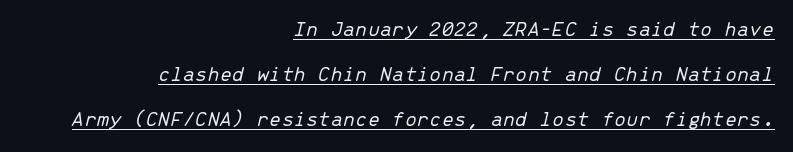
The passage shown is underscored from start to finish. The passage shown is not bold in any degree. You could call the tracking neutral — neither tight nor loose. Compared with ordinary roman type, these characters are visibly tilted. Honestly, the rows look like they've been pulled way apart.
